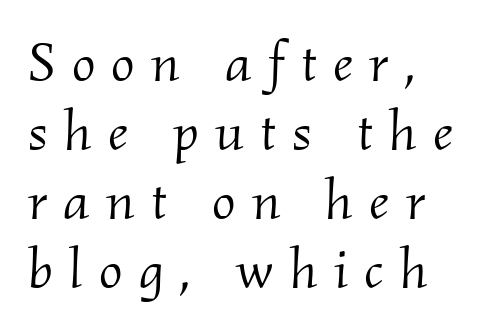
{"serif": "yes", "italic": "yes", "lean": "right", "slant_degrees": 2, "bold": "no", "weight": "light", "width": "normal", "stroke_contrast": "medium", "x_height": "small", "monospaced": "no", "underline": "no", "align": "left", "line_spacing_ratio": 1.23, "letter_spacing": "wide", "letter_spacing_em": 0.29, "glyph_px": 56}
